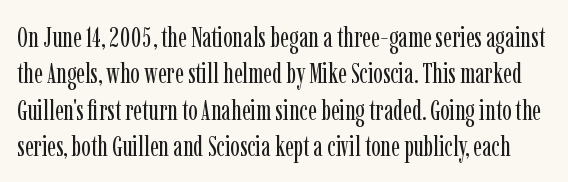
The image shows 28 px regular-weight, condensed serif type, upright; set normal line spacing (1.3x), normal letter spacing, not underlined; low stroke contrast and a medium x-height.
